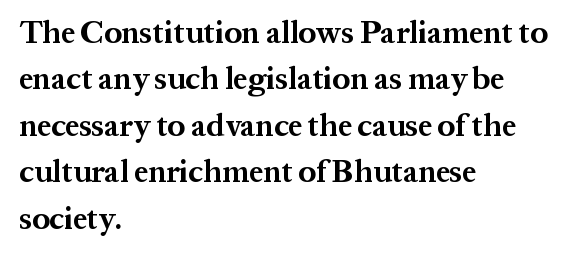
Q: Is the text bold? A: Yes.
Q: Is the text italic (slanted)? A: No, it is upright.
Q: Is the typeface a serif or a sans-serif typeface? A: Serif.
Q: Is the text underlined? A: No.
Q: How is the paragraph aligned? A: Left-aligned.
Q: Is the spacing between letters normal or unusually wide? A: Normal.
Q: Is the spacing between lines tight, normal or loose? A: Normal.
Q: Width (condensed, normal, or wide)? A: Normal.
Q: Stroke contrast? A: Medium.
Q: x-height? A: Medium.
Q: Monospaced? A: No.
